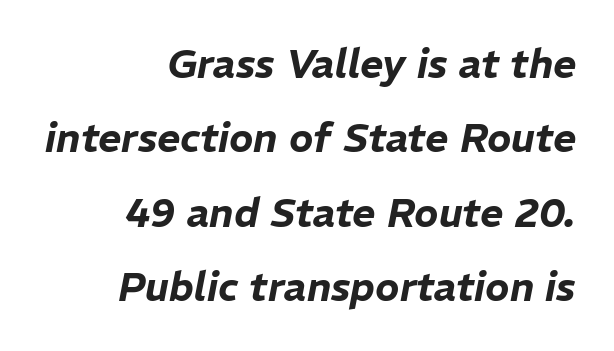
Right-aligned paragraph, ragged on the left. Each letter keeps its own natural width here, so spacing adapts to shape. The face used here is rendered with its standard letterfit. Would a proofreader flag this as italicized? Yes.
